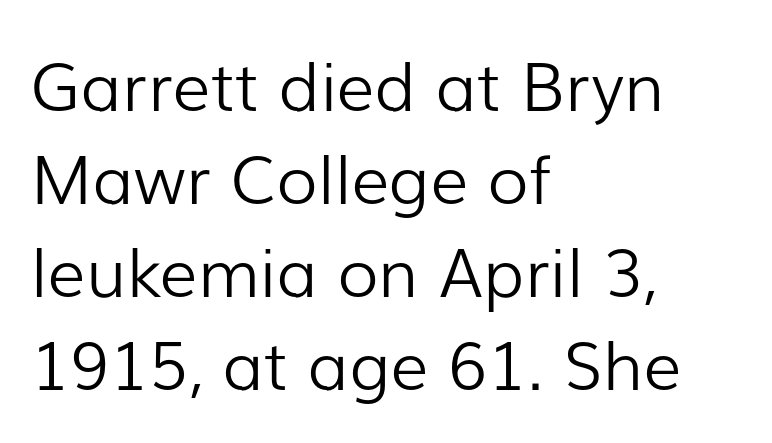
{"serif": "no", "italic": "no", "bold": "no", "weight": "light", "width": "normal", "stroke_contrast": "low", "x_height": "medium", "monospaced": "no", "underline": "no", "align": "left", "line_spacing": "normal", "line_spacing_ratio": 1.39, "letter_spacing": "normal", "letter_spacing_em": 0.0, "glyph_px": 67}
